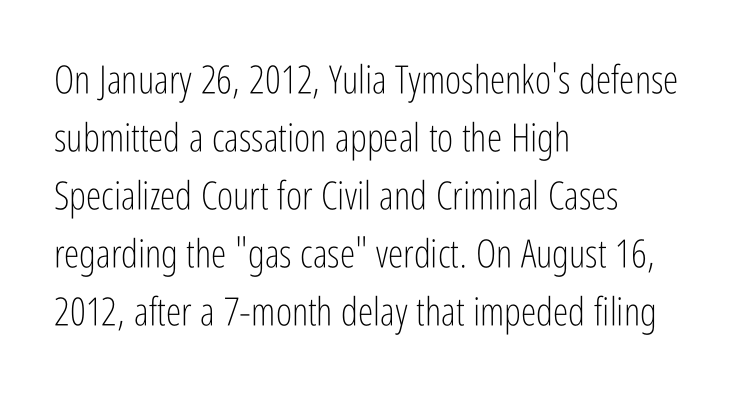
Q: Is the text bold? A: No.
Q: Is the text italic (slanted)? A: No, it is upright.
Q: Is the typeface a serif or a sans-serif typeface? A: Sans-serif.
Q: Is the text underlined? A: No.
Q: How is the paragraph aligned? A: Left-aligned.
Q: Is the spacing between letters normal or unusually wide? A: Normal.
Q: Is the spacing between lines tight, normal or loose? A: Normal.
Q: Width (condensed, normal, or wide)? A: Condensed.
Q: Stroke contrast? A: Low.
Q: x-height? A: Medium.
Q: Monospaced? A: No.
